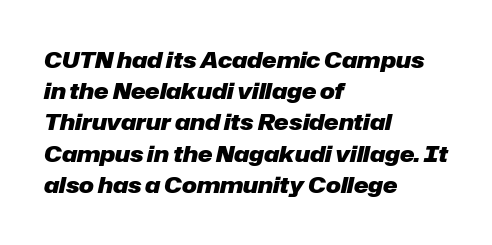
The image shows 22 px bold type, italic (leaning right); set left-aligned, normal line spacing (1.42x), normal letter spacing, not underlined.
